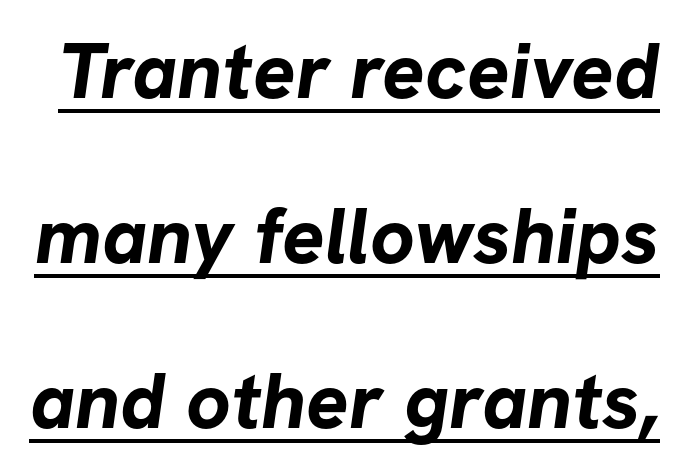
{"serif": "no", "bold": "yes", "weight": "bold", "width": "normal", "stroke_contrast": "low", "x_height": "medium", "monospaced": "no", "underline": "yes", "line_spacing": "loose", "line_spacing_ratio": 2.09, "letter_spacing": "normal", "letter_spacing_em": 0.0, "glyph_px": 79}
